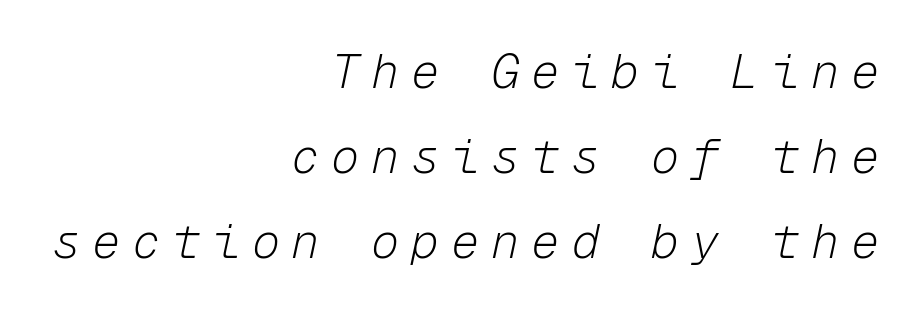
{"italic": "yes", "lean": "right", "slant_degrees": 12, "bold": "no", "weight": "light", "width": "normal", "stroke_contrast": "low", "x_height": "medium", "monospaced": "yes", "underline": "no", "align": "right", "line_spacing_ratio": 1.81, "letter_spacing": "wide", "letter_spacing_em": 0.25, "glyph_px": 47}
